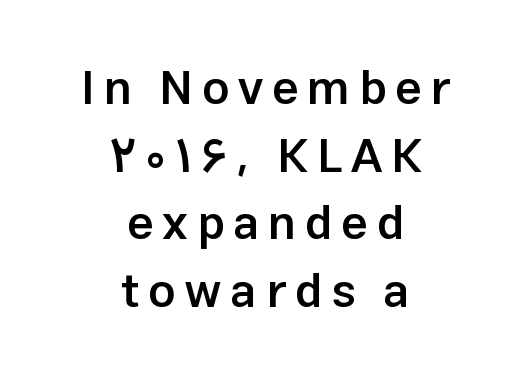
The image shows 48 px semibold sans-serif type, upright; set centered, normal line spacing (1.41x), not underlined; low stroke contrast and a medium x-height.
